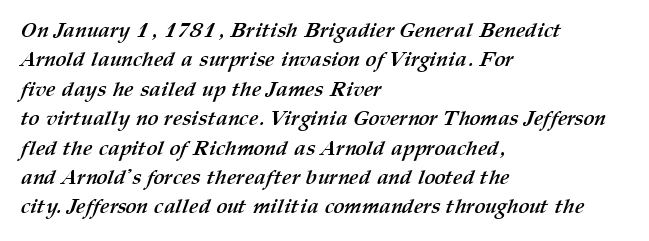
Quick note: interline space is typical. These lines are set flush left with a ragged right edge. Nothing unusual about the tracking: characters are spaced as the font intends. Decoration check: the copy has no underline. Heavy, bold letterforms.
